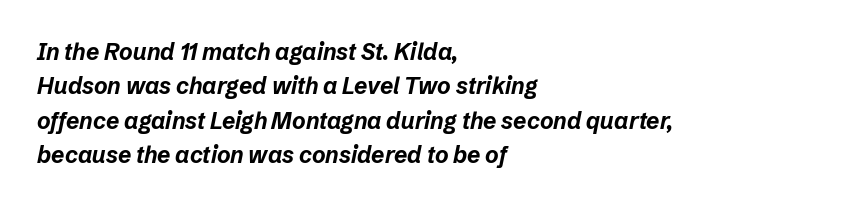
Every row of glyphs begins at an identical x-position on the left. There's an unmistakable incline to the writing here. Pretty heavy lettering here — definitely bold. In terms of letterspacing, this is plain default setting. Line spacing here is normal.
